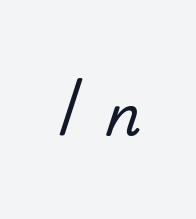
{"serif": "no", "bold": "no", "weight": "regular", "width": "normal", "stroke_contrast": "low", "x_height": "small", "monospaced": "no", "underline": "no", "letter_spacing": "wide", "letter_spacing_em": 0.49, "glyph_px": 56}
